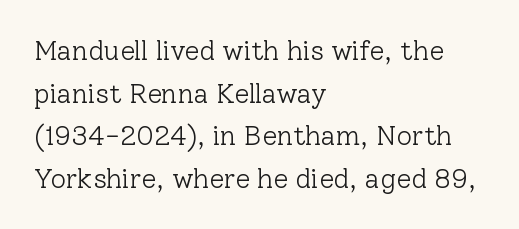
Q: Is the text bold? A: No.
Q: Is the text italic (slanted)? A: No, it is upright.
Q: Is the text underlined? A: No.
Q: How is the paragraph aligned? A: Left-aligned.
Q: Is the spacing between letters normal or unusually wide? A: Normal.
Q: Is the spacing between lines tight, normal or loose? A: Normal.
